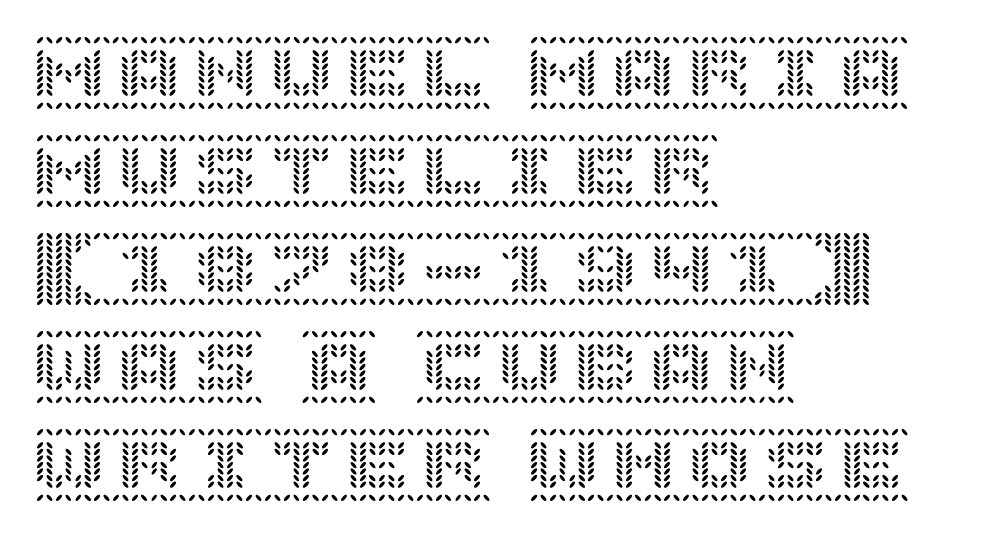
The image shows 76 px text type, upright; set left-aligned, normal line spacing (1.29x), normal letter spacing, not underlined; a large x-height.
